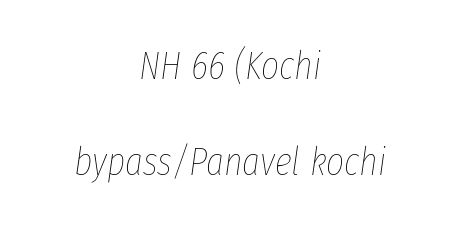
These glyphs show unthickened strokes, regular width or finer. Short and long lines alike share a common midpoint. The passage shown is typed in a proportional face where columns would drift. Rows of type keep a wide berth in the vertical direction. Would a proofreader flag this as italicized? Yes.
